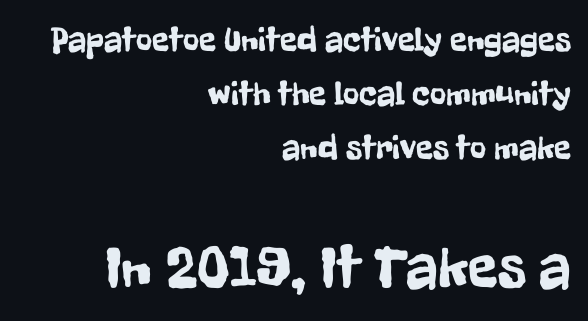
The image shows 61 px condensed sans-serif type, upright; set right-aligned, normal line spacing (1.55x), normal letter spacing, not underlined; the second (bottom) block is 1.74x larger; low stroke contrast and a medium x-height.
